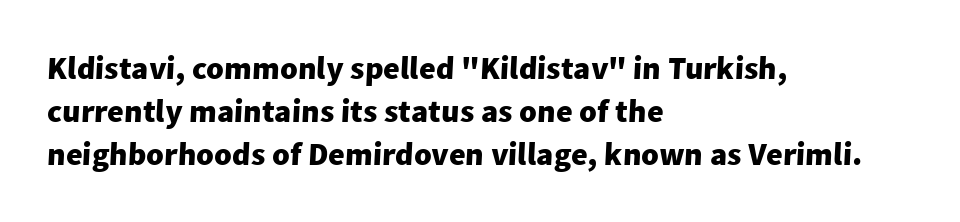
Q: Is the text bold? A: Yes.
Q: Is the typeface a serif or a sans-serif typeface? A: Sans-serif.
Q: Is the text underlined? A: No.
Q: How is the paragraph aligned? A: Left-aligned.
Q: Is the spacing between letters normal or unusually wide? A: Normal.
Q: Is the spacing between lines tight, normal or loose? A: Normal.
Q: Width (condensed, normal, or wide)? A: Normal.
Q: Stroke contrast? A: Low.
Q: x-height? A: Medium.
Q: Monospaced? A: No.
